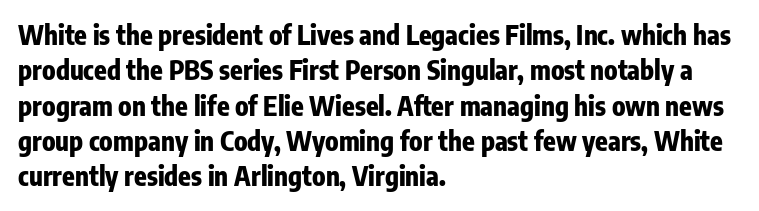
{"italic": "no", "bold": "yes", "underline": "no", "align": "left", "line_spacing": "normal", "line_spacing_ratio": 1.36, "letter_spacing": "normal", "letter_spacing_em": 0.0, "glyph_px": 26}
